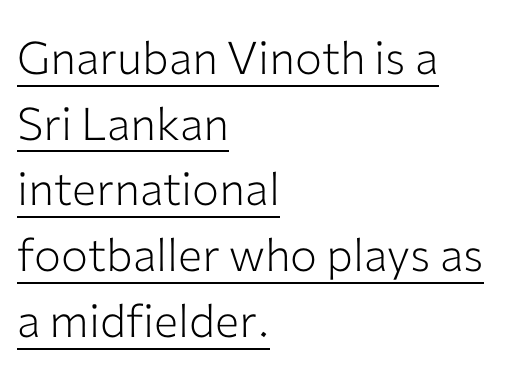
Q: Is the text bold? A: No.
Q: Is the text italic (slanted)? A: No, it is upright.
Q: Is the typeface a serif or a sans-serif typeface? A: Sans-serif.
Q: Is the text underlined? A: Yes.
Q: How is the paragraph aligned? A: Left-aligned.
Q: Is the spacing between letters normal or unusually wide? A: Normal.
Q: Is the spacing between lines tight, normal or loose? A: Normal.
Q: Width (condensed, normal, or wide)? A: Normal.
Q: Stroke contrast? A: Low.
Q: x-height? A: Medium.
Q: Monospaced? A: No.
